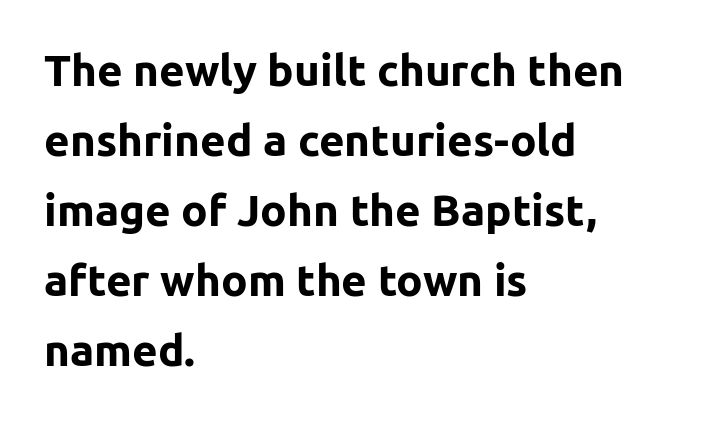
This sample has the flowing, uneven cadence of proportional lettering. These lines are set flush left with a ragged right edge. Students, note that the glyphs here touch the page at normal intervals. Quick note: underline off. These words are printed bold, with thick strokes throughout.
